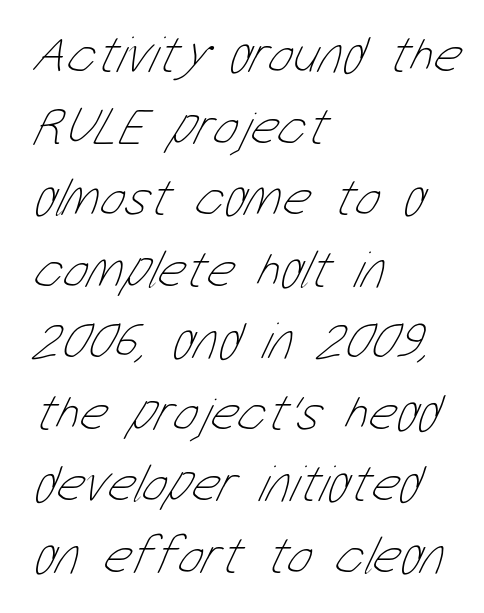
The leading is moderate, giving the passage an even texture. The string is rendered with underlining switched off. A typesetter would call this zero additional tracking. Looks like regular typesetting: each glyph gets only the width it needs. Summary of weight: not heavy and not bold. All the whitespace from short lines collects on the right.
